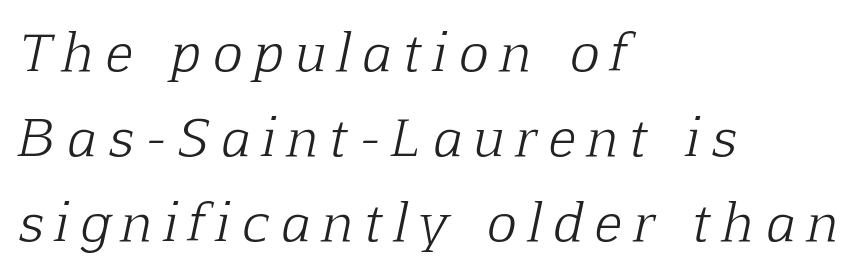
The glyphs in this specimen are seriffed. Stroke mass is kept to a normal reading level or below. The baseline area is clear. Caption: expanded tracking, letters set apart.
